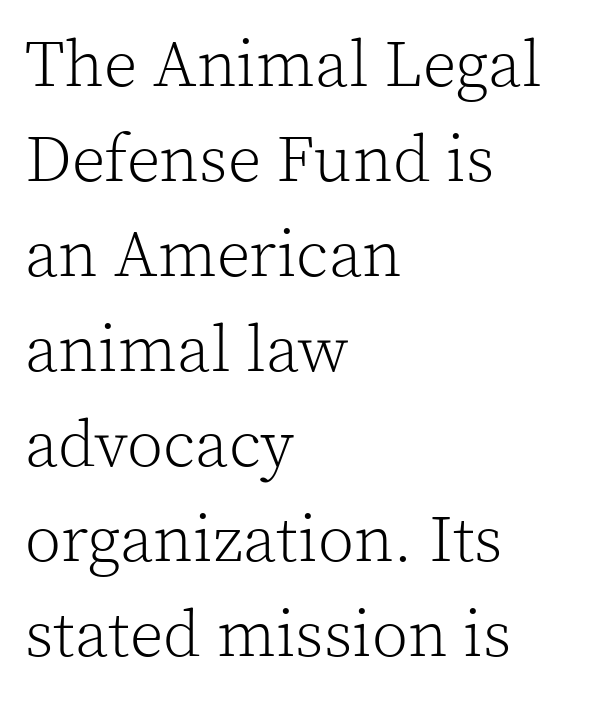
{"serif": "yes", "italic": "no", "bold": "no", "weight": "light", "width": "normal", "x_height": "medium", "monospaced": "no", "underline": "no", "align": "left", "line_spacing": "normal", "line_spacing_ratio": 1.44, "letter_spacing": "normal", "letter_spacing_em": 0.0, "glyph_px": 66}
